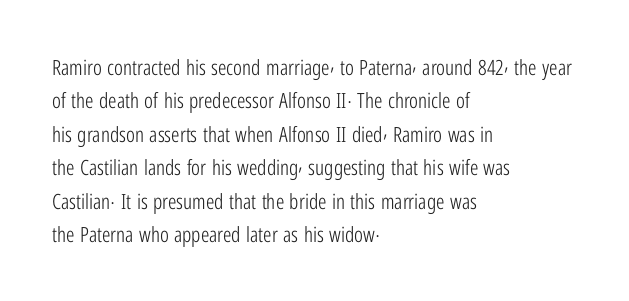
How would I describe the line gaps? Plain and ordinary. Weight: in the light-to-regular range. The type is set solid horizontally, with unmodified tracking. The lines are quadded left.
